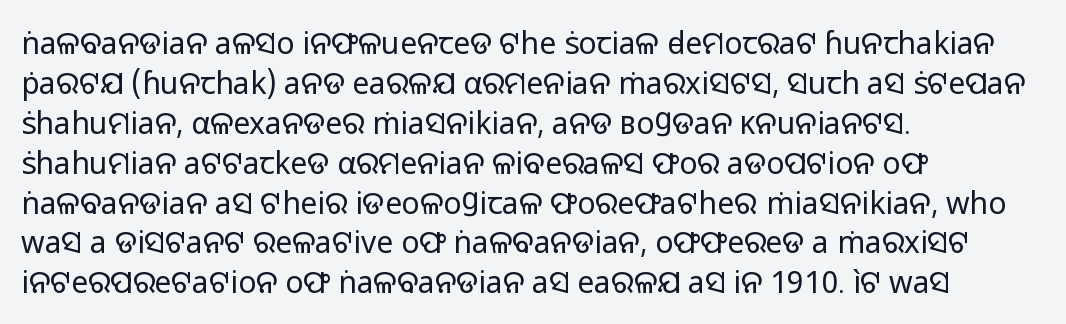
The image shows 30 px regular-weight sans-serif type, upright; set left-aligned, normal line spacing (1.33x), normal letter spacing, not underlined; low stroke contrast and a medium x-height.
